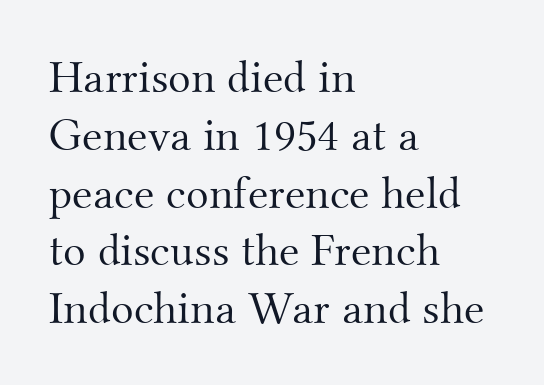
Q: Is the text bold? A: No.
Q: Is the text italic (slanted)? A: No, it is upright.
Q: Is the typeface a serif or a sans-serif typeface? A: Serif.
Q: Is the text underlined? A: No.
Q: How is the paragraph aligned? A: Left-aligned.
Q: Is the spacing between letters normal or unusually wide? A: Normal.
Q: Width (condensed, normal, or wide)? A: Normal.
Q: Stroke contrast? A: Medium.
Q: x-height? A: Small.
Q: Monospaced? A: No.
